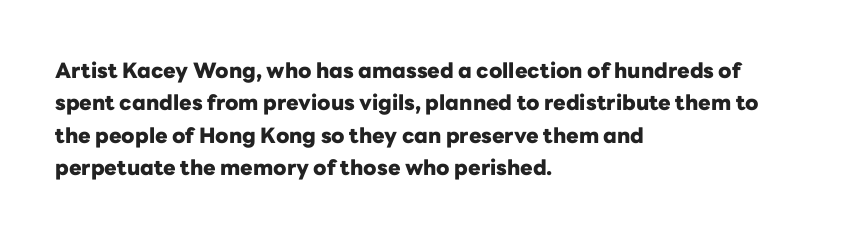
The image shows 21 px bold type, upright; set left-aligned, normal line spacing (1.54x), normal letter spacing, not underlined.
